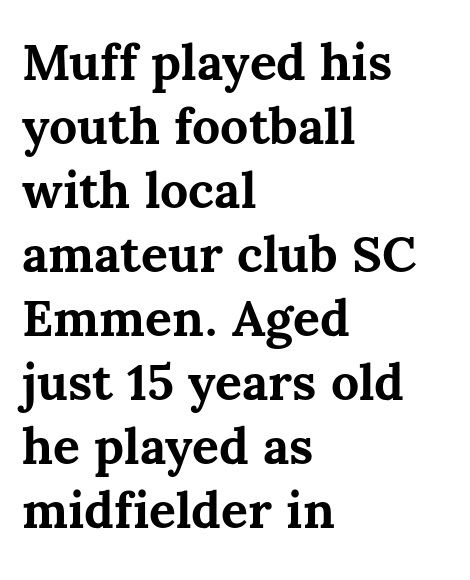
Nobody drew a line under any word here. Honestly, the row spacing looks completely unremarkable. Is this a fixed-width face? No — the glyphs have proportional, varying widths. This is the regular roman posture of the typeface. Stroke thickness is high; the sample reads as a true bold.
